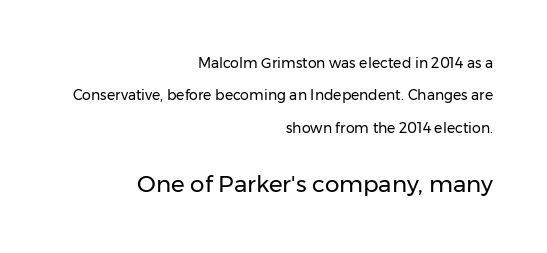
The image shows 23 px text type, upright; set right-aligned, loose line spacing (2.31x), normal letter spacing, not underlined; the second (bottom) block is 1.64x larger.
